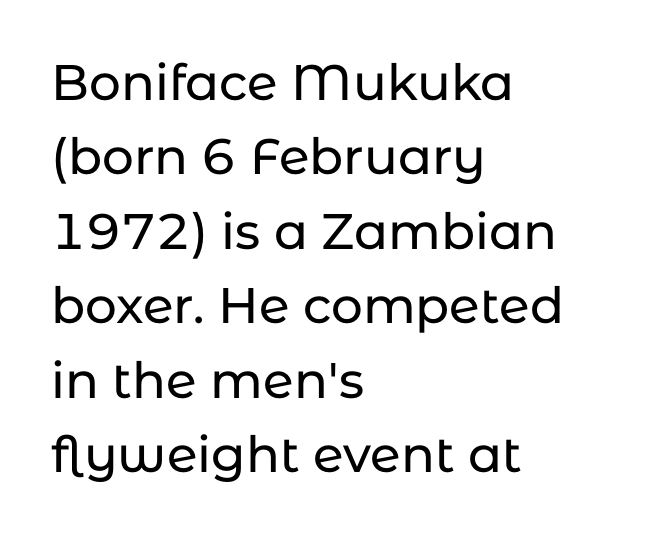
Q: Is the text italic (slanted)? A: No, it is upright.
Q: Is the typeface a serif or a sans-serif typeface? A: Sans-serif.
Q: Is the text underlined? A: No.
Q: How is the paragraph aligned? A: Left-aligned.
Q: Is the spacing between letters normal or unusually wide? A: Normal.
Q: Is the spacing between lines tight, normal or loose? A: Normal.
Q: Width (condensed, normal, or wide)? A: Normal.
Q: Stroke contrast? A: Low.
Q: x-height? A: Medium.
Q: Monospaced? A: No.
